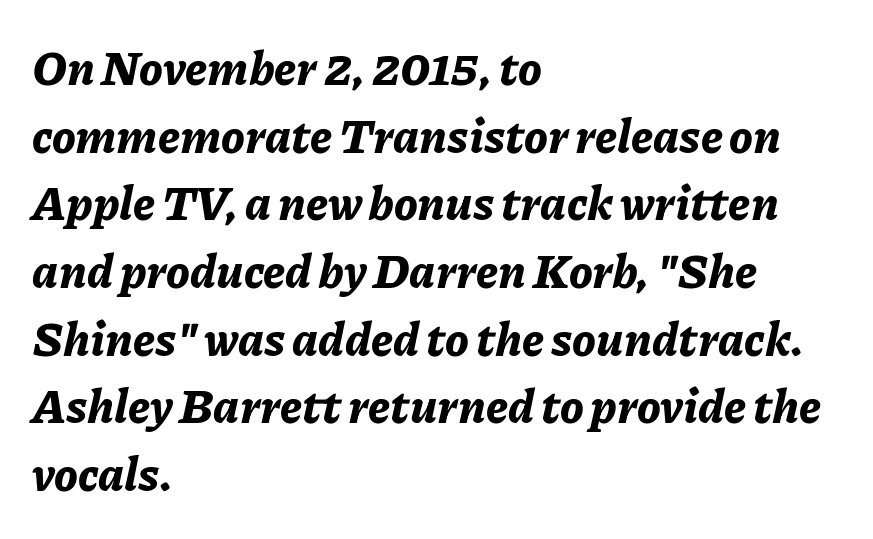
The image shows 47 px bold type, italic (leaning right); set left-aligned, normal line spacing (1.44x), normal letter spacing, not underlined; low stroke contrast and a medium x-height.
